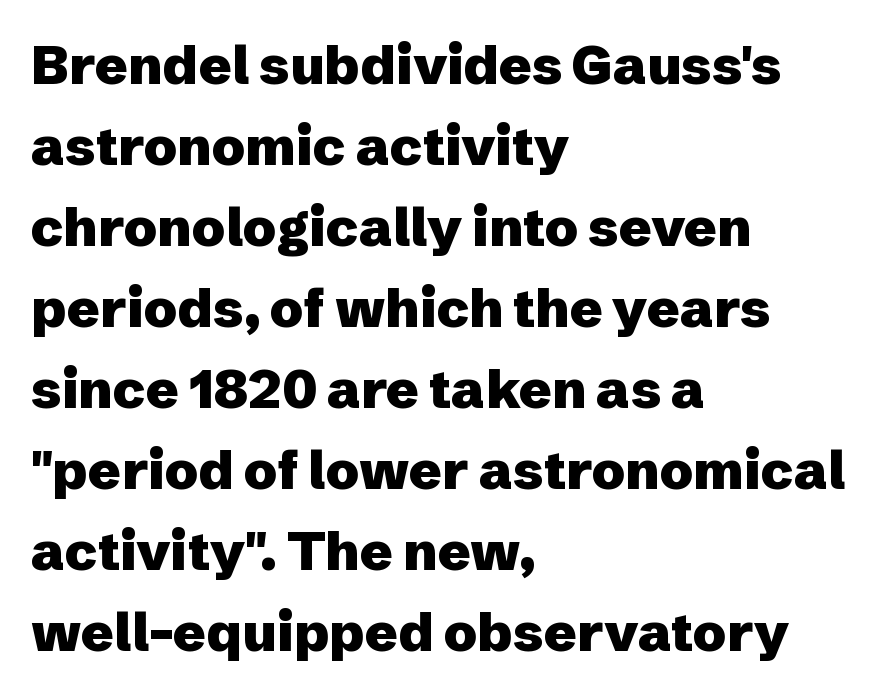
Q: Is the text bold? A: Yes.
Q: Is the text italic (slanted)? A: No, it is upright.
Q: Is the typeface a serif or a sans-serif typeface? A: Sans-serif.
Q: Is the text underlined? A: No.
Q: How is the paragraph aligned? A: Left-aligned.
Q: Is the spacing between letters normal or unusually wide? A: Normal.
Q: Is the spacing between lines tight, normal or loose? A: Normal.
Q: Width (condensed, normal, or wide)? A: Normal.
Q: Stroke contrast? A: Low.
Q: x-height? A: Medium.
Q: Monospaced? A: No.
